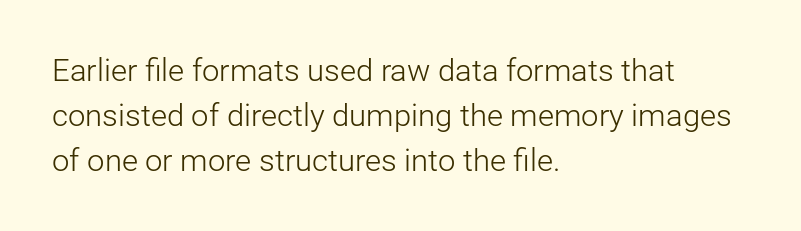
The image shows 31 px light sans-serif type, upright; set left-aligned, normal line spacing (1.45x), normal letter spacing, not underlined; low stroke contrast and a medium x-height.
